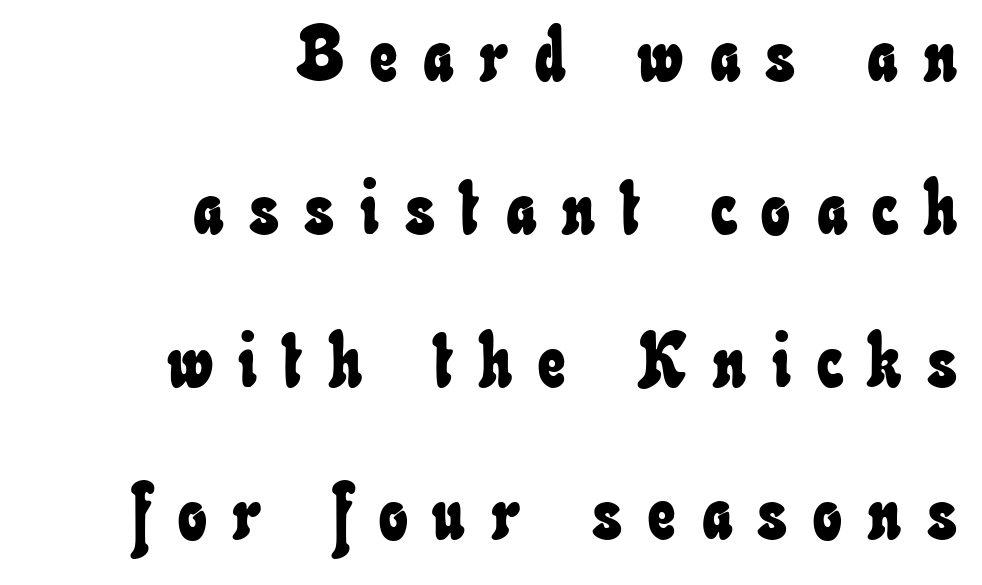
Q: Is the text underlined? A: No.
Q: How is the paragraph aligned? A: Right-aligned.
Q: Is the spacing between letters normal or unusually wide? A: Unusually wide.
Q: Is the spacing between lines tight, normal or loose? A: Loose.
Q: Width (condensed, normal, or wide)? A: Condensed.
Q: Stroke contrast? A: Low.
Q: x-height? A: Small.
Q: Monospaced? A: No.
